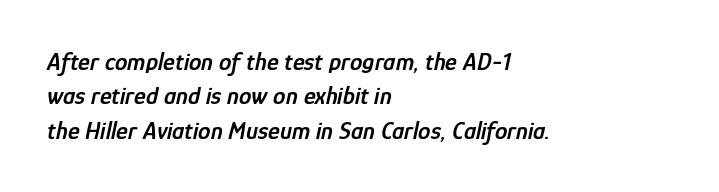
Left-aligned paragraph, ragged on the right. No extra tracking has been applied to these lines. Look at the stroke-to-counter ratio: somewhat heavy, a semibold. The strip under each line holds only bare page.
